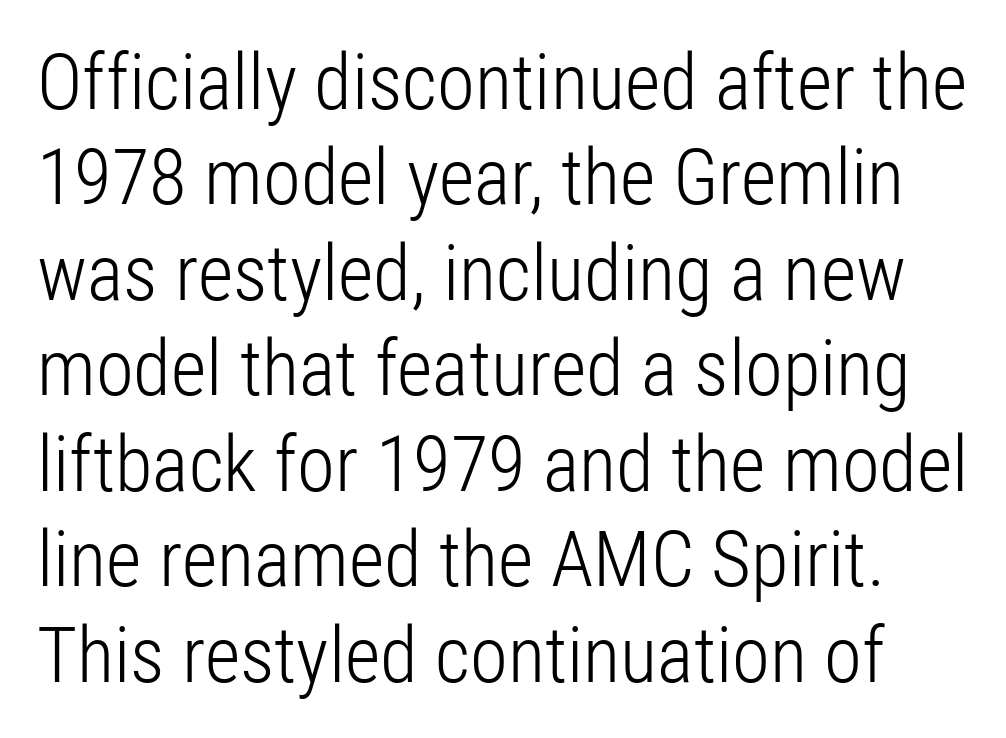
The image shows 77 px light, condensed sans-serif type, upright; set line spacing 1.24x, normal letter spacing, not underlined; low stroke contrast and a medium x-height.
